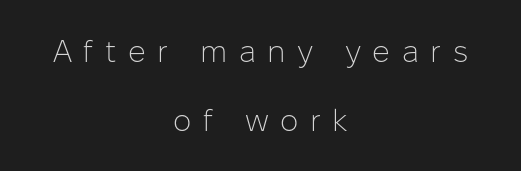
{"serif": "no", "italic": "no", "bold": "no", "weight": "light", "width": "normal", "stroke_contrast": "low", "x_height": "medium", "monospaced": "no", "underline": "no", "align": "center", "line_spacing": "loose", "line_spacing_ratio": 2.22, "letter_spacing": "wide", "letter_spacing_em": 0.37, "glyph_px": 31}
